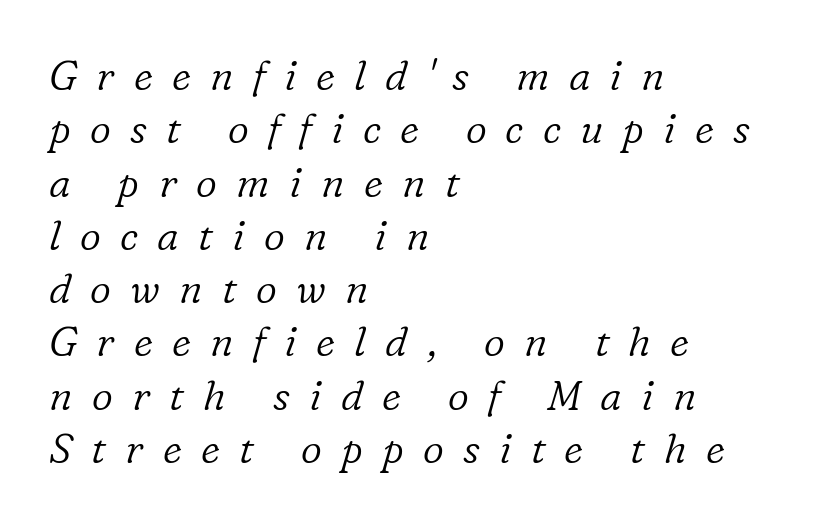
The rows are spaced the way most documents space them. Heft: none added — not bold. Is the letter spacing exaggerated? Yes — the characters are pushed far apart. Reading down the block, your eye returns to a fixed left position each line. Each letter keeps its own natural width here, so spacing adapts to shape. Would a proofreader flag this as italicized? Yes.
